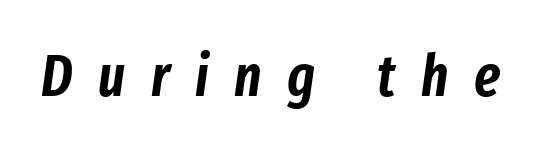
{"italic": "yes", "lean": "right", "slant_degrees": 8, "width": "condensed", "stroke_contrast": "low", "x_height": "medium", "monospaced": "no", "underline": "no", "letter_spacing": "wide", "letter_spacing_em": 0.44, "glyph_px": 58}
